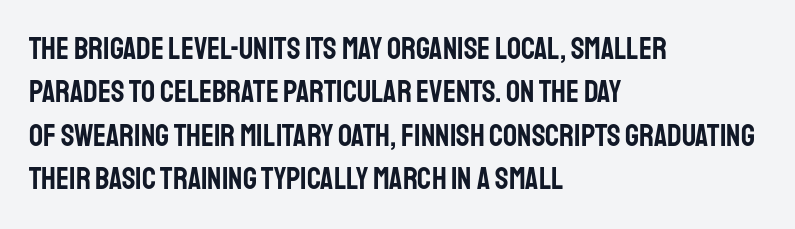
{"serif": "no", "italic": "no", "width": "condensed", "stroke_contrast": "low", "x_height": "large", "monospaced": "no", "underline": "no", "align": "left", "line_spacing": "normal", "line_spacing_ratio": 1.4, "letter_spacing": "normal", "letter_spacing_em": 0.0, "glyph_px": 31}
